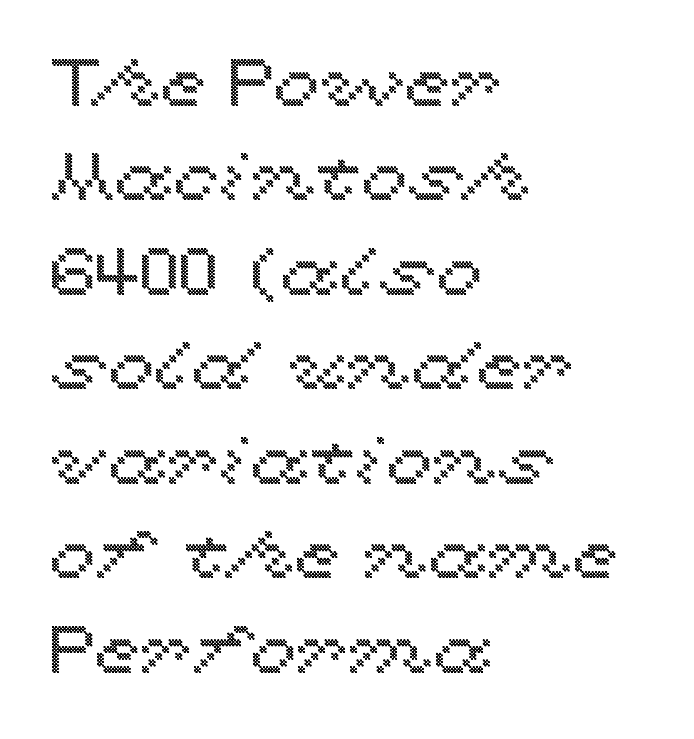
{"width": "wide", "x_height": "medium", "monospaced": "no", "underline": "no", "align": "left", "line_spacing": "normal", "line_spacing_ratio": 1.41, "letter_spacing": "normal", "letter_spacing_em": 0.0, "glyph_px": 67}
